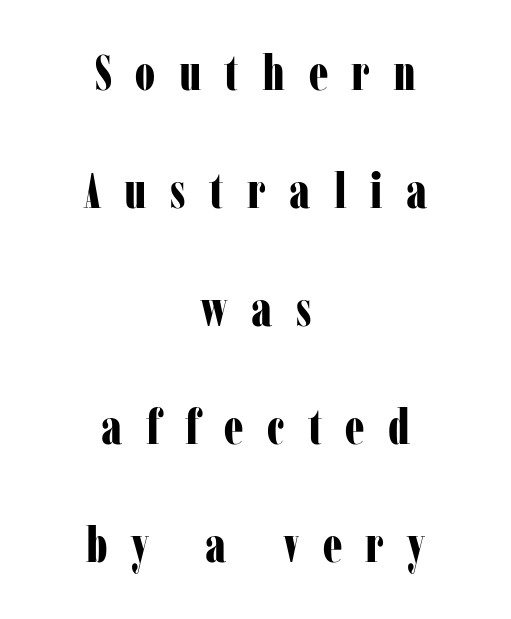
{"serif": "yes", "italic": "no", "bold": "yes", "weight": "bold", "width": "condensed", "stroke_contrast": "low", "x_height": "medium", "monospaced": "no", "underline": "no", "align": "center", "line_spacing": "loose", "line_spacing_ratio": 2.41, "letter_spacing": "wide", "letter_spacing_em": 0.48, "glyph_px": 49}
